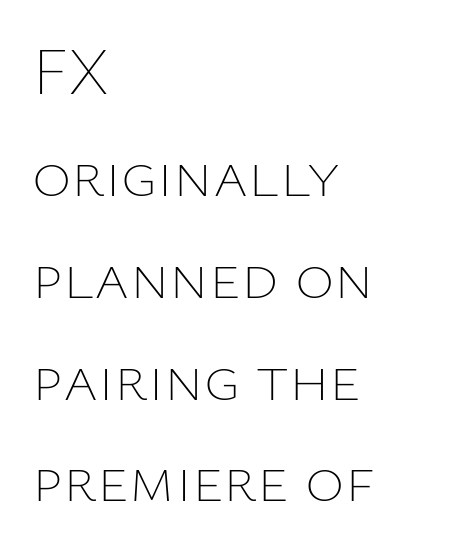
Each letter keeps its own natural width here, so spacing adapts to shape. How would I describe the line gaps? Plain and ordinary. The compositor pushed each line to the left boundary. Between one letter and the next there's only the usual sliver of space. A bare baseline throughout the passage.
